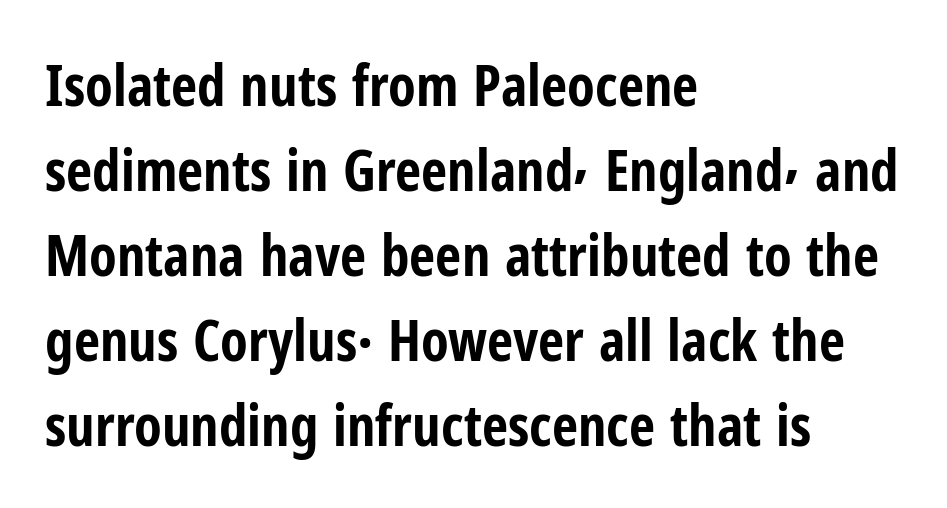
Students, this is bold: see how much ink each stroke carries. The lines in this sample share a left origin and differ only in where they stop. The face used here is proportionally spaced, like ordinary book or web type. The designer left line spacing at the default.
